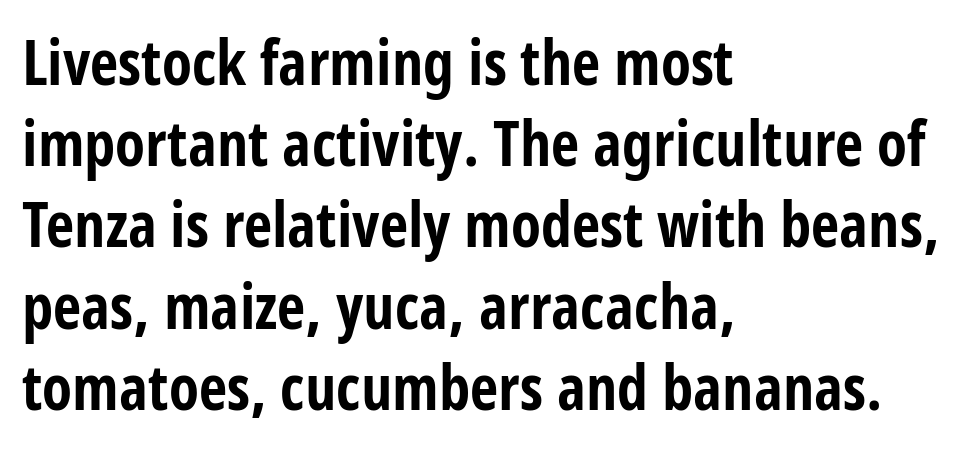
Chunky letters — that's bold for sure. Do the letters lean? They stand straight. Character widths vary here, with narrow letters taking less room than wide ones. Layout note: lines flush left. Leading matches the norm, producing a regular column. The foot of each line stays bare and open.
